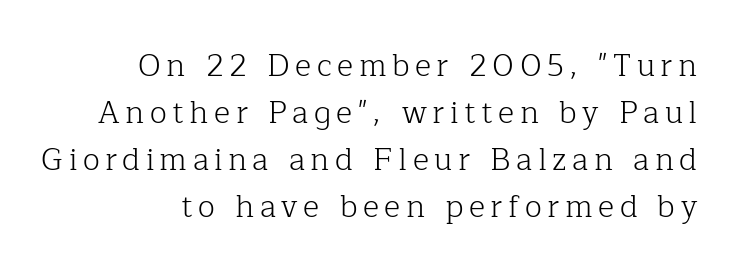
{"serif": "yes", "italic": "no", "bold": "no", "weight": "light", "width": "normal", "stroke_contrast": "low", "x_height": "medium", "monospaced": "no", "underline": "no", "line_spacing": "normal", "line_spacing_ratio": 1.52, "glyph_px": 31}
